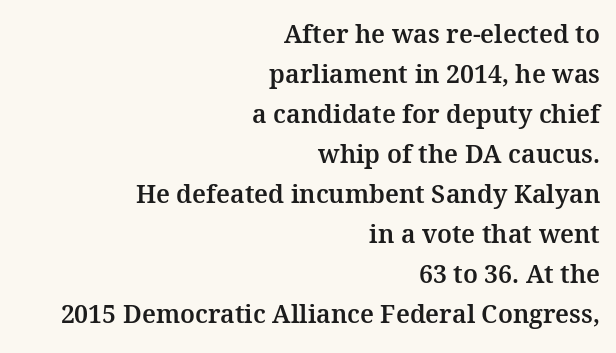
The image shows 25 px text type, upright; set right-aligned, normal line spacing (1.6x), normal letter spacing, not underlined.
